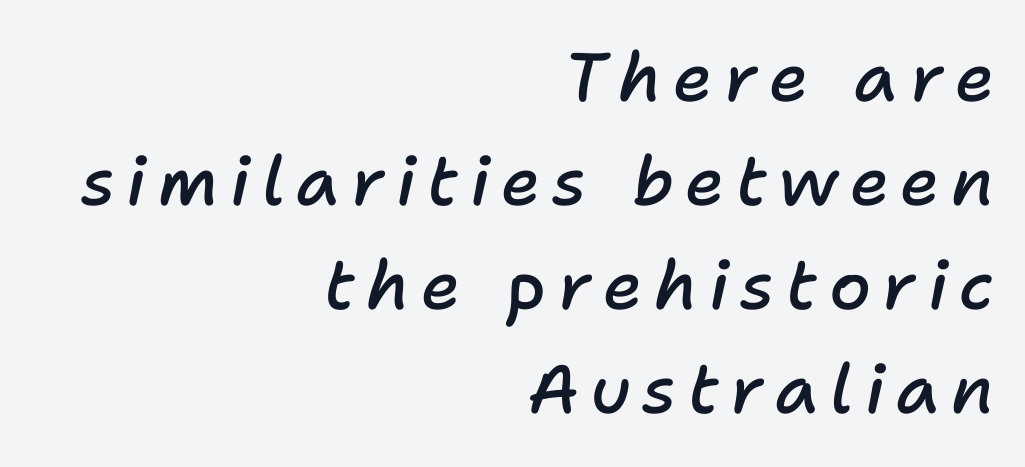
Q: Is the text bold? A: Semi-bold.
Q: Is the text italic (slanted)? A: Yes, it leans right by about 11 degrees.
Q: Is the text underlined? A: No.
Q: How is the paragraph aligned? A: Right-aligned.
Q: Is the spacing between lines tight, normal or loose? A: Normal.
Q: Width (condensed, normal, or wide)? A: Normal.
Q: Stroke contrast? A: Low.
Q: x-height? A: Medium.
Q: Monospaced? A: No.
